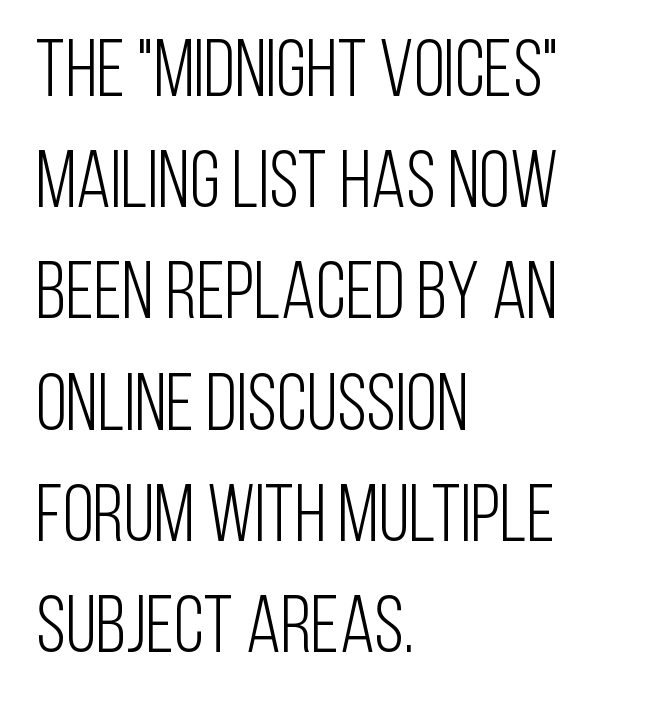
Q: Is the text bold? A: No.
Q: Is the text italic (slanted)? A: No, it is upright.
Q: Is the typeface a serif or a sans-serif typeface? A: Sans-serif.
Q: Is the text underlined? A: No.
Q: How is the paragraph aligned? A: Left-aligned.
Q: Is the spacing between letters normal or unusually wide? A: Normal.
Q: Is the spacing between lines tight, normal or loose? A: Normal.
Q: Width (condensed, normal, or wide)? A: Condensed.
Q: Stroke contrast? A: Low.
Q: x-height? A: Large.
Q: Monospaced? A: No.
